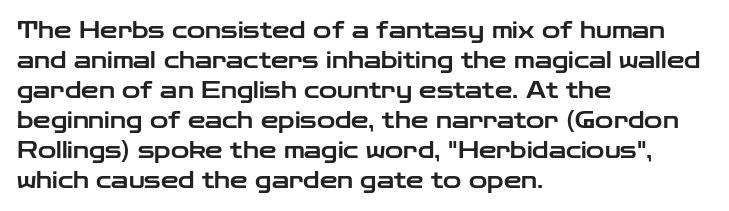
The image shows 22 px text type, upright; set left-aligned, normal line spacing (1.36x), normal letter spacing, not underlined.
